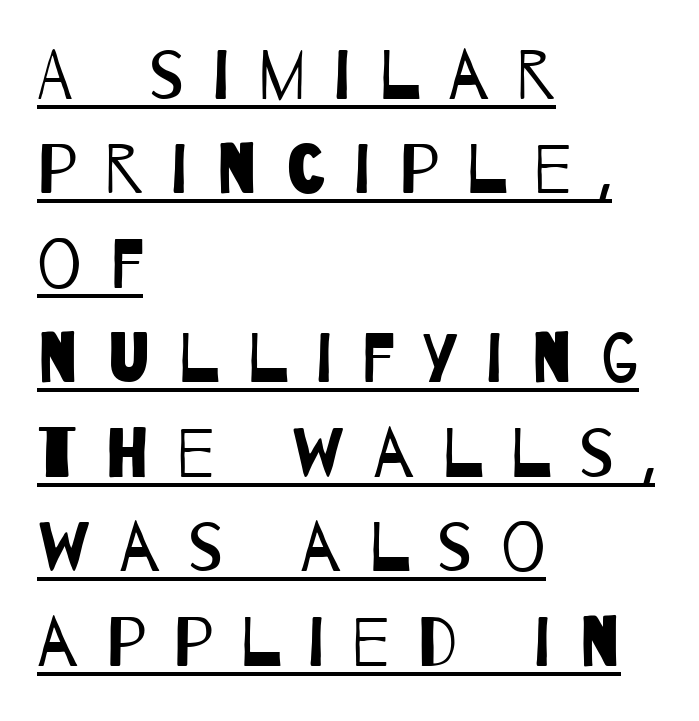
What's the leading like? Ordinary, nothing unusual. This sample carries an underscore along the baseline area. The strokes are not fattened; the text isn't bold. Is the block centered? No — it sits flush against the left margin. The typeface chosen for these lines omits serifs. Note the varied advance widths — an 'i' is clearly narrower than an 'm'.
